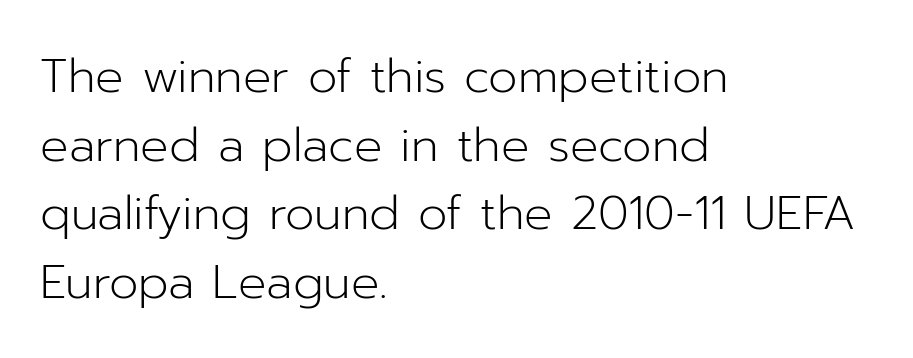
Between one letter and the next there's only the usual sliver of space. If you drew a line through each stem, it would be perfectly vertical. You could not count columns in this text — the font is proportionally spaced. Quick note: underline off.
